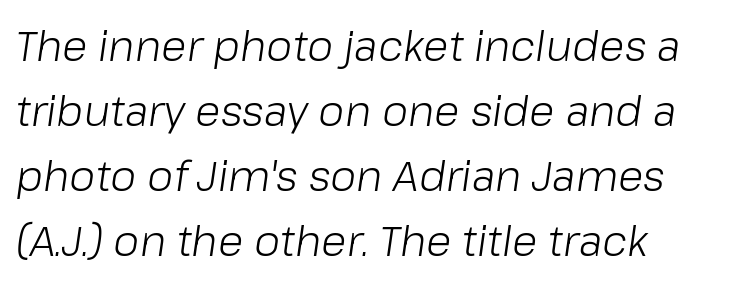
The image shows 42 px light type, italic (leaning right); set left-aligned, normal line spacing (1.55x), normal letter spacing, not underlined; low stroke contrast and a medium x-height.
